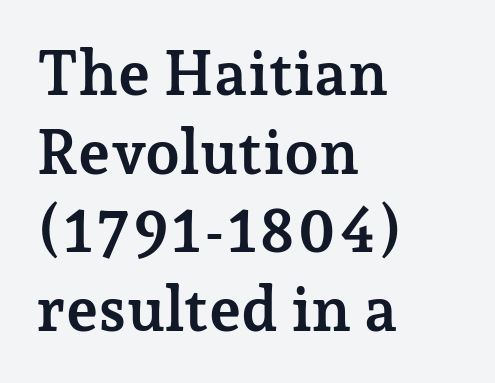
Q: Is the text bold? A: Yes.
Q: Is the text italic (slanted)? A: No, it is upright.
Q: Is the typeface a serif or a sans-serif typeface? A: Serif.
Q: Is the text underlined? A: No.
Q: How is the paragraph aligned? A: Left-aligned.
Q: Is the spacing between letters normal or unusually wide? A: Normal.
Q: Is the spacing between lines tight, normal or loose? A: Normal.
Q: Width (condensed, normal, or wide)? A: Normal.
Q: Stroke contrast? A: Low.
Q: x-height? A: Medium.
Q: Monospaced? A: No.
